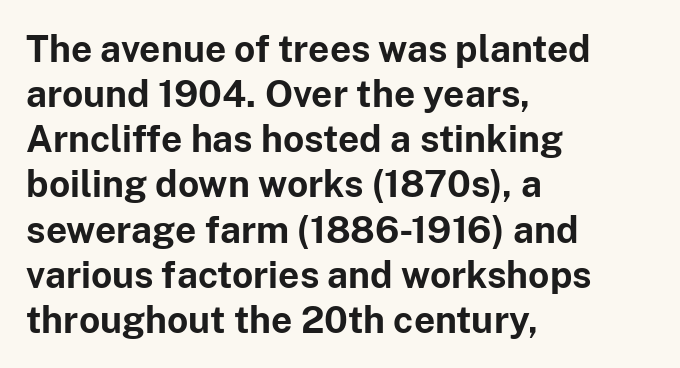
This rendering uses left alignment, leaving the right contour irregular. A typesetter would call this zero additional tracking. The letters stand upright; this is a roman face. Proportional: the letters do not fall into vertical columns.
